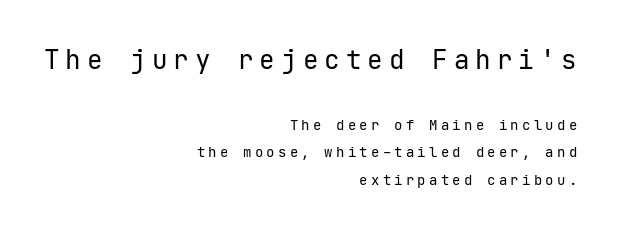
{"italic": "no", "bold": "no", "underline": "no", "align": "right", "line_spacing": "loose", "line_spacing_ratio": 1.99, "letter_spacing": "wide", "letter_spacing_em": 0.23, "larger_block": "first", "size_ratio": 1.86, "glyph_px": 26}
